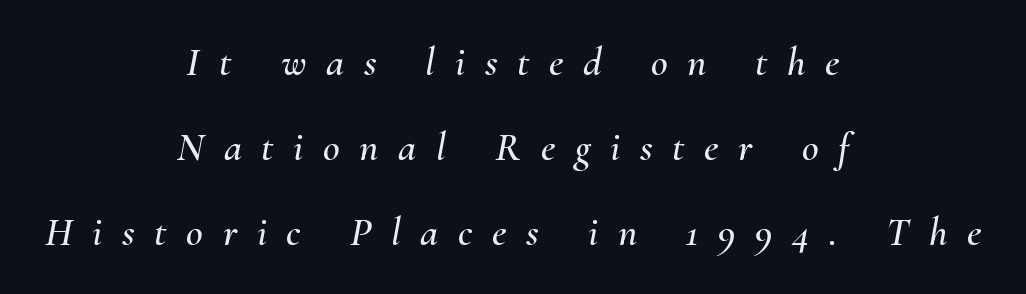
Q: Is the text italic (slanted)? A: Yes, it leans right by about 10 degrees.
Q: Is the text underlined? A: No.
Q: How is the paragraph aligned? A: Centered.
Q: Is the spacing between letters normal or unusually wide? A: Unusually wide.
Q: Is the spacing between lines tight, normal or loose? A: Loose.
Q: Width (condensed, normal, or wide)? A: Normal.
Q: Stroke contrast? A: Medium.
Q: x-height? A: Small.
Q: Monospaced? A: No.
